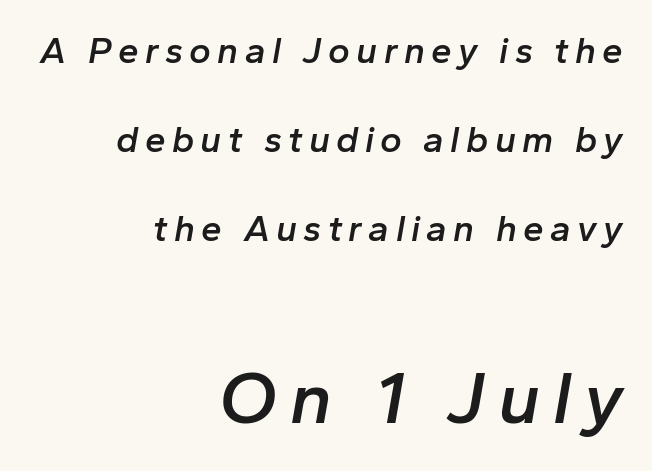
{"italic": "yes", "lean": "right", "slant_degrees": 10, "bold": "semi", "weight": "semibold", "width": "normal", "stroke_contrast": "low", "x_height": "medium", "monospaced": "no", "underline": "no", "align": "right", "line_spacing": "loose", "line_spacing_ratio": 2.4, "larger_block": "second", "size_ratio": 2.0, "glyph_px": 74}
